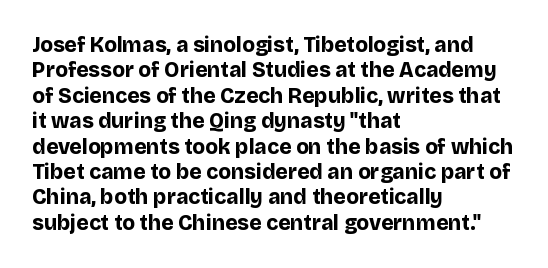
Q: Is the text bold? A: Yes.
Q: Is the text italic (slanted)? A: No, it is upright.
Q: Is the text underlined? A: No.
Q: How is the paragraph aligned? A: Left-aligned.
Q: Is the spacing between letters normal or unusually wide? A: Normal.
